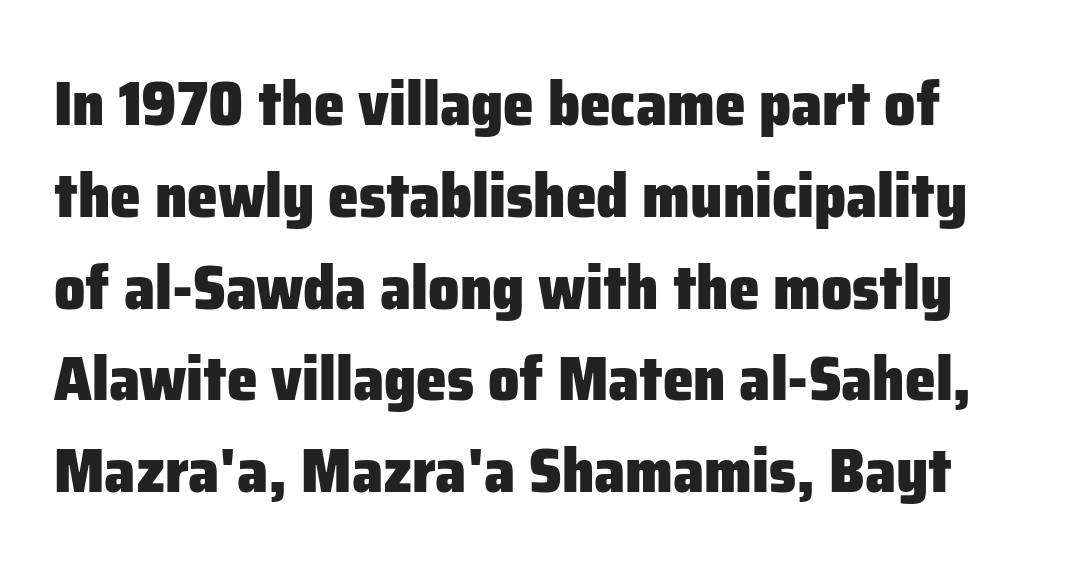
Type style note: lacks serifs. Vertical strokes here are truly vertical. Only glyphs here, with clear space below each row. The glyphs have the mass of a bold cut.
